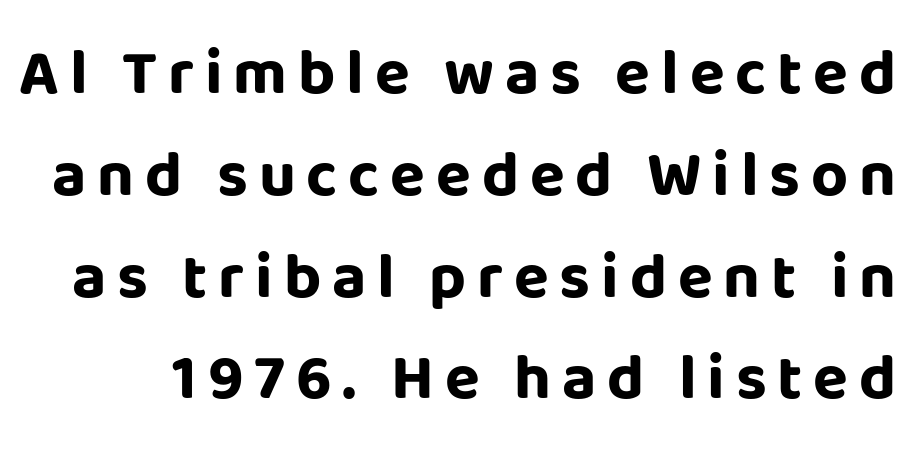
The image shows 64 px bold sans-serif type, upright; set normal line spacing (1.59x), not underlined; low stroke contrast and a large x-height.
